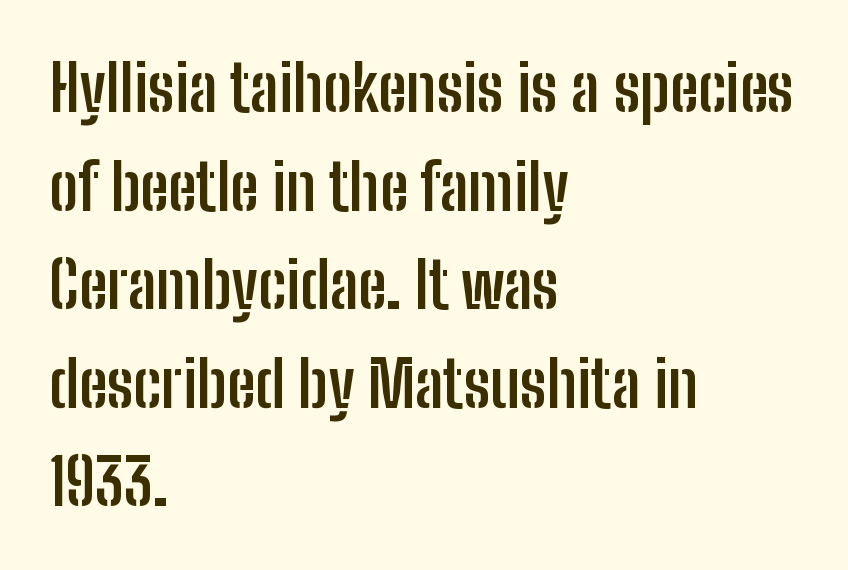
Q: Is the text bold? A: Yes.
Q: Is the text italic (slanted)? A: No, it is upright.
Q: Is the typeface a serif or a sans-serif typeface? A: Sans-serif.
Q: Is the text underlined? A: No.
Q: How is the paragraph aligned? A: Left-aligned.
Q: Is the spacing between letters normal or unusually wide? A: Normal.
Q: Is the spacing between lines tight, normal or loose? A: Normal.
Q: Width (condensed, normal, or wide)? A: Condensed.
Q: Stroke contrast? A: Low.
Q: x-height? A: Medium.
Q: Monospaced? A: No.
